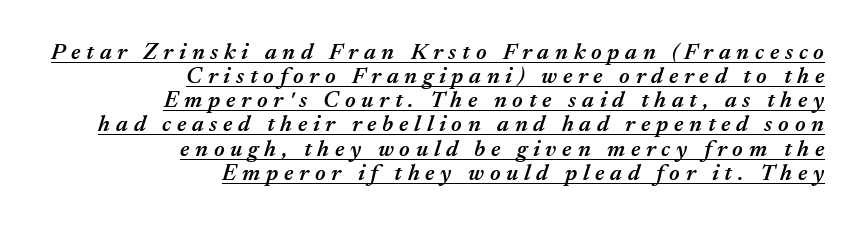
Q: Is the text bold? A: Semi-bold.
Q: Is the text italic (slanted)? A: Yes, it leans right by about 17 degrees.
Q: Is the text underlined? A: Yes.
Q: How is the paragraph aligned? A: Right-aligned.
Q: Is the spacing between letters normal or unusually wide? A: Unusually wide.
Q: Is the spacing between lines tight, normal or loose? A: Tight.
